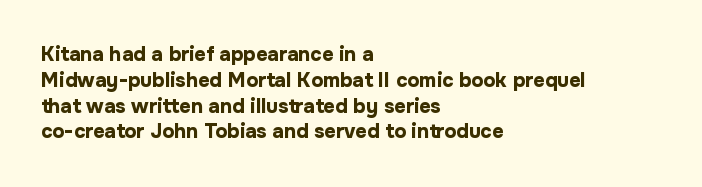
{"italic": "no", "bold": "yes", "underline": "no", "align": "left", "line_spacing": "normal", "line_spacing_ratio": 1.29, "letter_spacing": "normal", "letter_spacing_em": 0.0, "glyph_px": 20}
